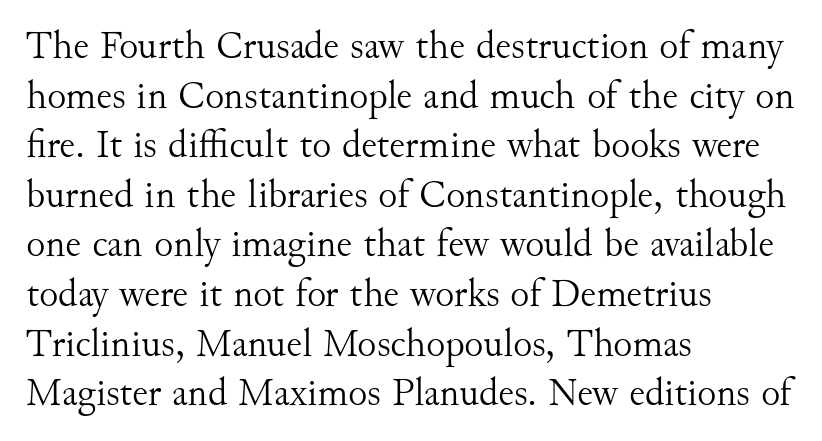
You can tell it's not italic because the verticals are truly vertical. On a weight scale, this lands at 450 or below. Letters rest on an invisible, unmarked baseline. Caption: multi-line text, flush left, ragged right. Here the designer chose a conventional face with non-uniform glyph widths.
